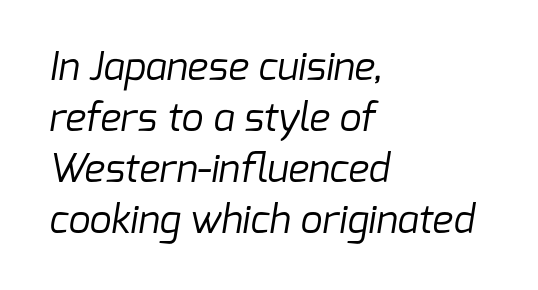
{"serif": "no", "bold": "no", "weight": "regular", "width": "normal", "stroke_contrast": "low", "x_height": "medium", "monospaced": "no", "underline": "no", "align": "left", "line_spacing": "normal", "line_spacing_ratio": 1.31, "letter_spacing": "normal", "letter_spacing_em": 0.0, "glyph_px": 39}
